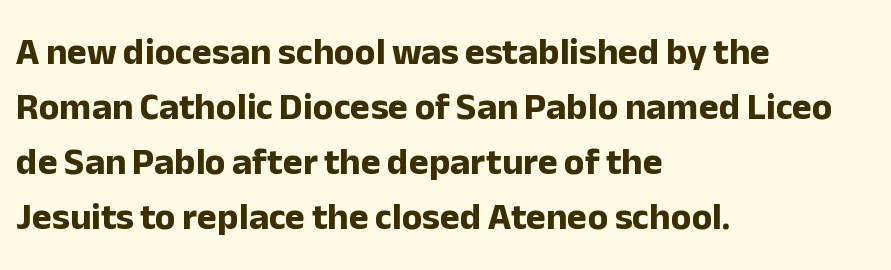
Q: Is the text bold? A: Yes.
Q: Is the text italic (slanted)? A: No, it is upright.
Q: Is the typeface a serif or a sans-serif typeface? A: Sans-serif.
Q: Is the text underlined? A: No.
Q: How is the paragraph aligned? A: Left-aligned.
Q: Is the spacing between letters normal or unusually wide? A: Normal.
Q: Is the spacing between lines tight, normal or loose? A: Normal.
Q: Width (condensed, normal, or wide)? A: Normal.
Q: Stroke contrast? A: Low.
Q: x-height? A: Medium.
Q: Monospaced? A: No.
